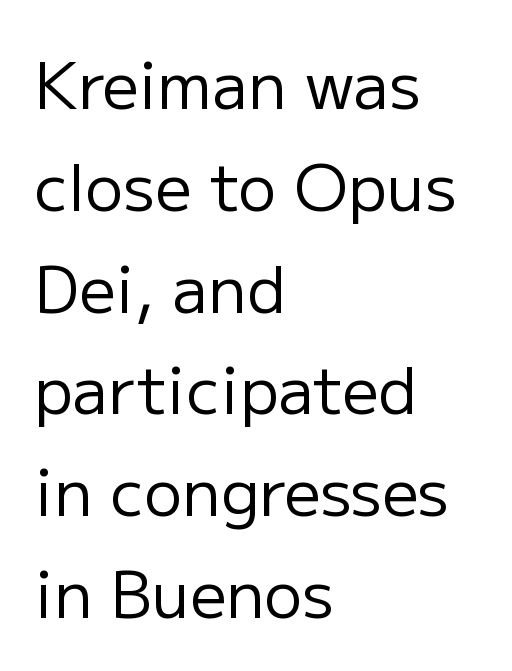
{"serif": "no", "italic": "no", "bold": "no", "weight": "regular", "width": "normal", "stroke_contrast": "low", "x_height": "medium", "monospaced": "no", "underline": "no", "align": "left", "line_spacing": "normal", "line_spacing_ratio": 1.59, "letter_spacing": "normal", "letter_spacing_em": 0.0, "glyph_px": 64}
